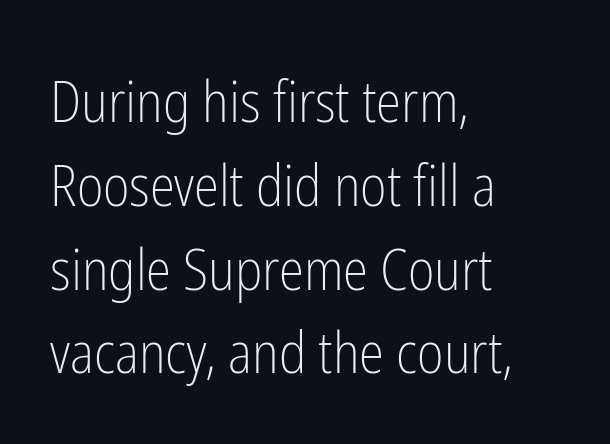
{"serif": "no", "italic": "no", "bold": "no", "weight": "light", "width": "condensed", "stroke_contrast": "low", "x_height": "medium", "monospaced": "no", "underline": "no", "align": "left", "line_spacing": "normal", "line_spacing_ratio": 1.47, "letter_spacing": "normal", "letter_spacing_em": 0.0, "glyph_px": 57}
